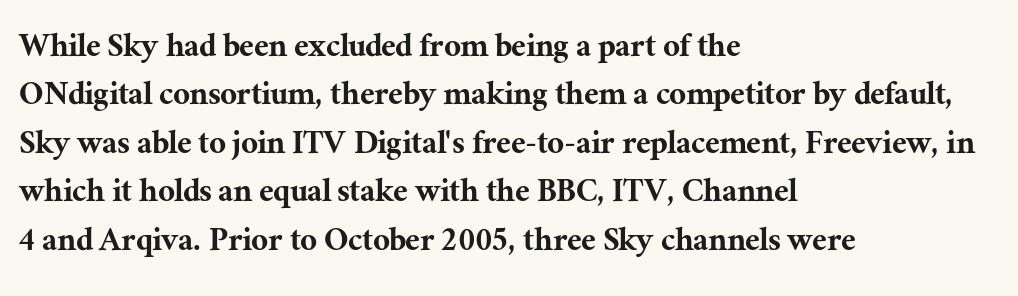
Each letter keeps its own natural width here, so spacing adapts to shape. Ascenders rise straight up at ninety degrees. Notice how descenders clear the ascenders below comfortably — that's standard leading. Anything drawn beneath the words? Only blank space. Are there feet on the stems? There are — it's a serif.
